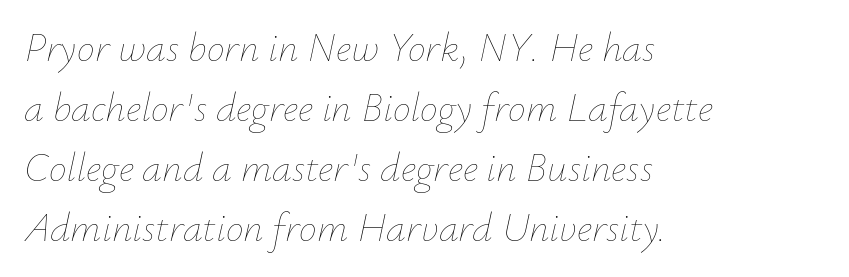
The lettering tilts uniformly, giving the passage an italic look. Horizontal bands of white between lines are of average thickness. Only glyphs here, with clear space below each row. Stroke thickness stays within the range of a standard reading face or lighter. Is this a fixed-width face? No — the glyphs have proportional, varying widths.
